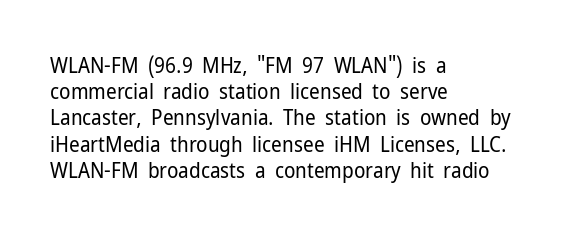
{"italic": "no", "bold": "no", "underline": "no", "align": "left", "line_spacing": "normal", "line_spacing_ratio": 1.25, "letter_spacing": "normal", "letter_spacing_em": 0.0, "glyph_px": 21}
